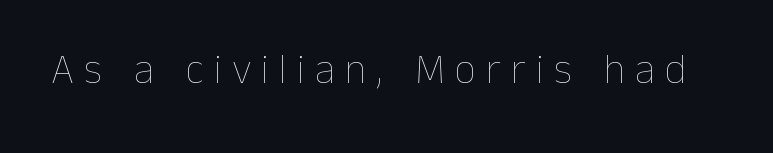
{"italic": "no", "bold": "no", "weight": "thin", "width": "normal", "stroke_contrast": "low", "x_height": "medium", "monospaced": "no", "underline": "no", "letter_spacing": "wide", "letter_spacing_em": 0.24, "glyph_px": 42}
